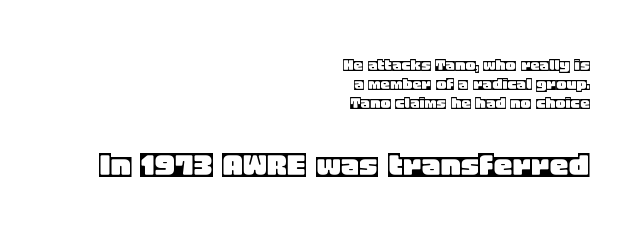
A bare baseline throughout the passage. The tracking reads as untouched default to a designer's eye. Honestly, the rows look squashed on top of each other. Leftover space on each line is placed entirely before the opening word. Is this a fixed-width face? No — the glyphs have proportional, varying widths.
